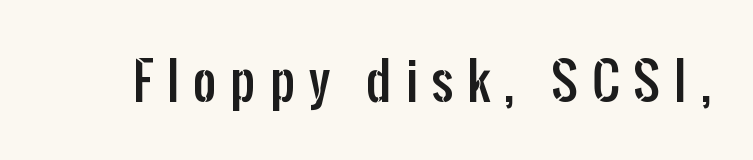
Q: Is the text italic (slanted)? A: No, it is upright.
Q: Is the typeface a serif or a sans-serif typeface? A: Sans-serif.
Q: Is the text underlined? A: No.
Q: Is the spacing between letters normal or unusually wide? A: Unusually wide.
Q: Width (condensed, normal, or wide)? A: Condensed.
Q: Stroke contrast? A: Low.
Q: x-height? A: Medium.
Q: Monospaced? A: No.
